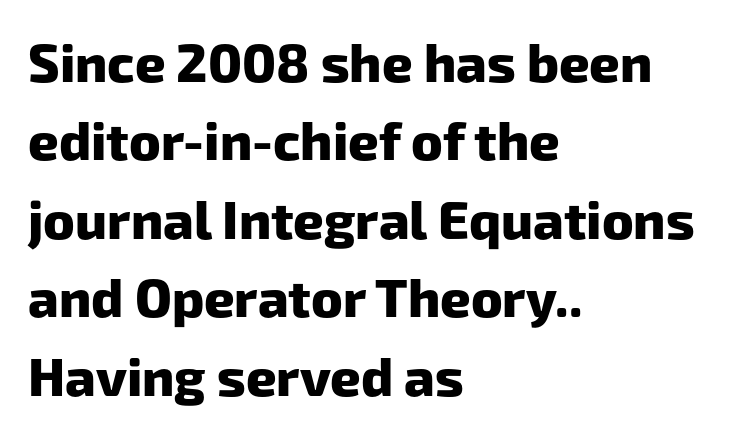
Q: Is the text bold? A: Yes.
Q: Is the typeface a serif or a sans-serif typeface? A: Sans-serif.
Q: Is the text underlined? A: No.
Q: How is the paragraph aligned? A: Left-aligned.
Q: Is the spacing between letters normal or unusually wide? A: Normal.
Q: Is the spacing between lines tight, normal or loose? A: Normal.
Q: Width (condensed, normal, or wide)? A: Normal.
Q: Stroke contrast? A: Low.
Q: x-height? A: Medium.
Q: Monospaced? A: No.
